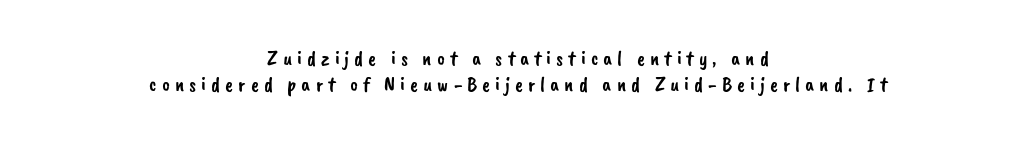
Q: Is the text underlined? A: No.
Q: How is the paragraph aligned? A: Centered.
Q: Is the spacing between letters normal or unusually wide? A: Unusually wide.
